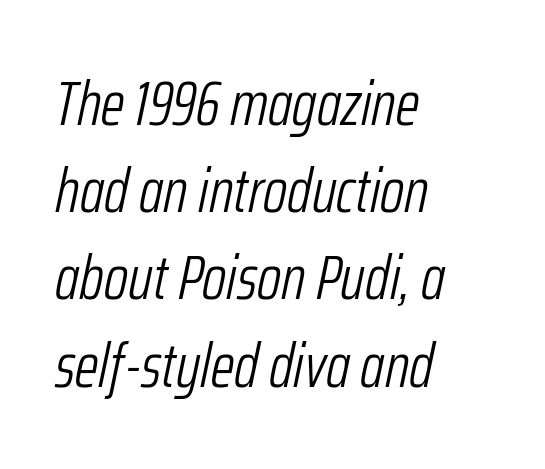
Q: Is the text bold? A: No.
Q: Is the text italic (slanted)? A: Yes, it leans right by about 12 degrees.
Q: Is the text underlined? A: No.
Q: How is the paragraph aligned? A: Left-aligned.
Q: Is the spacing between letters normal or unusually wide? A: Normal.
Q: Is the spacing between lines tight, normal or loose? A: Normal.
Q: Width (condensed, normal, or wide)? A: Condensed.
Q: Stroke contrast? A: Low.
Q: x-height? A: Medium.
Q: Monospaced? A: No.
